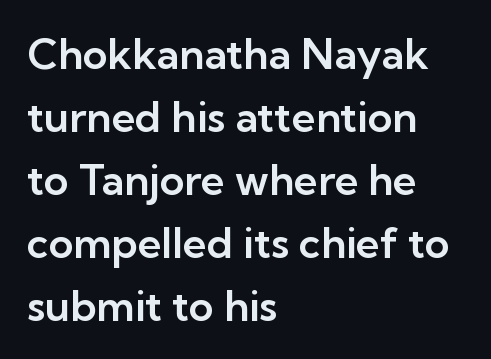
{"serif": "no", "italic": "no", "width": "normal", "stroke_contrast": "low", "x_height": "medium", "monospaced": "no", "underline": "no", "align": "left", "line_spacing": "normal", "line_spacing_ratio": 1.5, "letter_spacing": "normal", "letter_spacing_em": 0.0, "glyph_px": 42}
